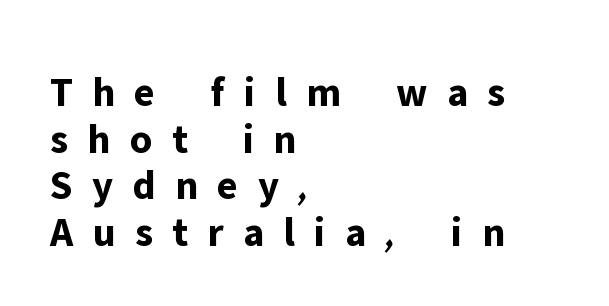
The image shows 42 px bold sans-serif type, upright; set left-aligned, tight line spacing (1.11x), unusually wide letter spacing (+0.46 em), not underlined; low stroke contrast and a medium x-height.
